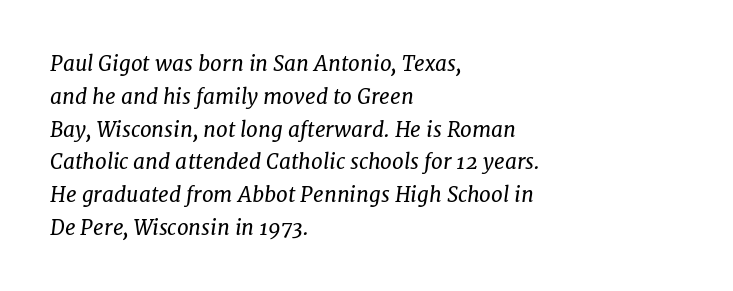
Yep, that's italic — everything's leaning. Is this a heavy cut? Hardly; it is regular or lighter. A student would call this left alignment; a typographer would say flush left, rag right. Unmarked baselines from the first word to the last. Vertically, the passage feels balanced, rows spaced as you'd expect. You could call the tracking neutral — neither tight nor loose.
